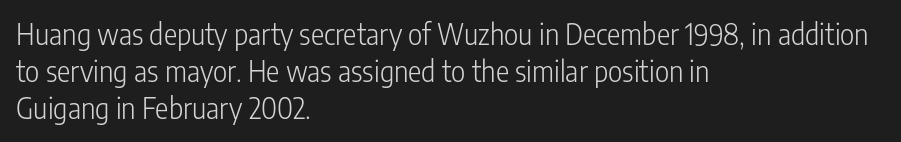
The image shows 28 px light, condensed sans-serif type, upright; set left-aligned, normal line spacing (1.32x), normal letter spacing, not underlined; low stroke contrast and a medium x-height.
